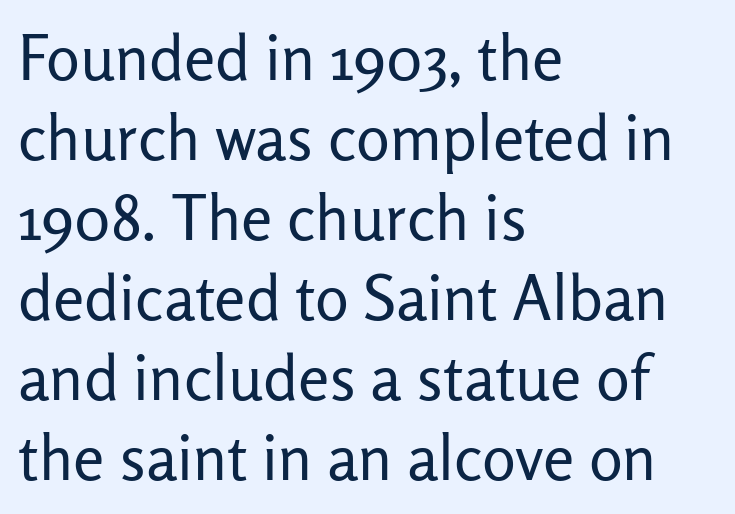
The image shows 63 px regular-weight sans-serif type, upright; set left-aligned, normal line spacing (1.27x), normal letter spacing, not underlined; low stroke contrast and a medium x-height.
